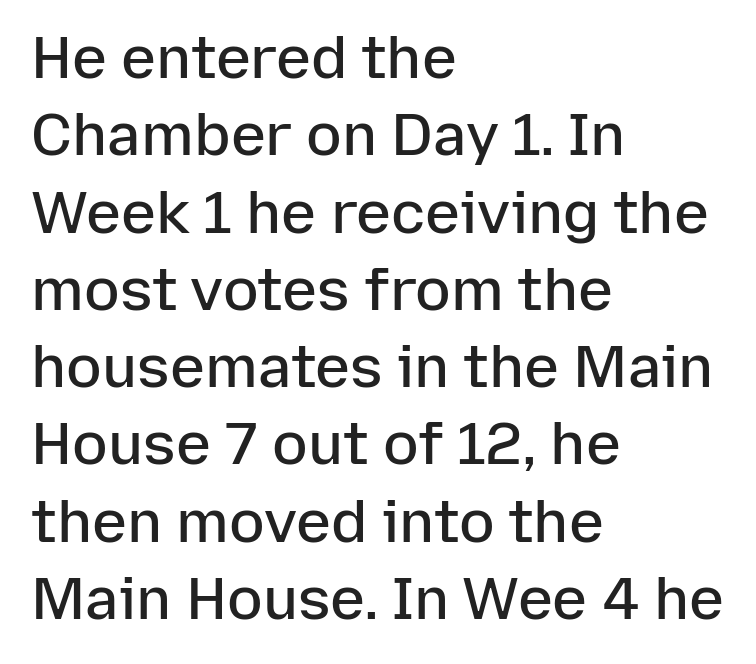
Q: Is the text bold? A: Semi-bold.
Q: Is the text italic (slanted)? A: No, it is upright.
Q: Is the typeface a serif or a sans-serif typeface? A: Sans-serif.
Q: Is the text underlined? A: No.
Q: How is the paragraph aligned? A: Left-aligned.
Q: Is the spacing between letters normal or unusually wide? A: Normal.
Q: Is the spacing between lines tight, normal or loose? A: Normal.
Q: Width (condensed, normal, or wide)? A: Normal.
Q: Stroke contrast? A: Low.
Q: x-height? A: Medium.
Q: Monospaced? A: No.
